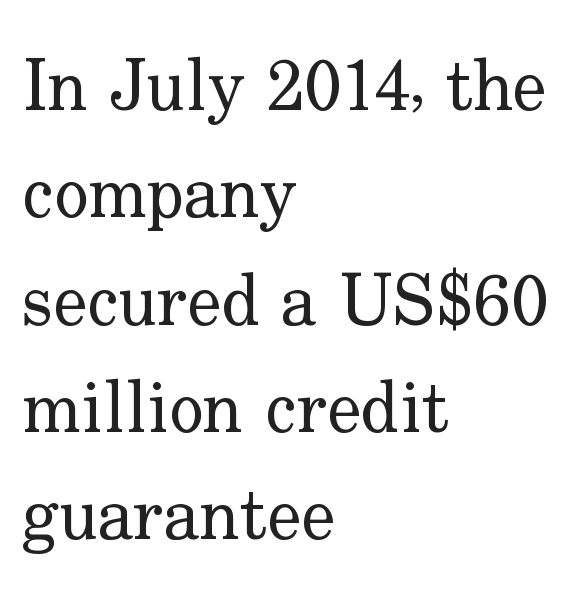
{"serif": "yes", "italic": "no", "bold": "no", "weight": "regular", "width": "normal", "stroke_contrast": "low", "x_height": "small", "monospaced": "no", "underline": "no", "align": "left", "line_spacing": "normal", "line_spacing_ratio": 1.49, "letter_spacing": "normal", "letter_spacing_em": 0.0, "glyph_px": 72}
